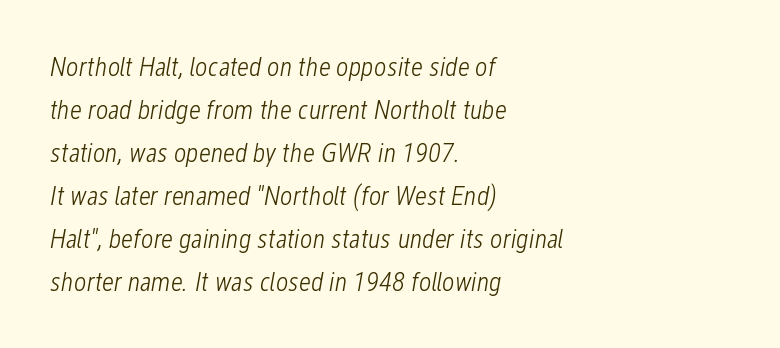
Unmarked baselines from the first word to the last. The rendering keeps characters at their native spacing. Caption: multi-line text, flush left, ragged right. Yep, that's italic — everything's leaning. Weight: not bold — regular or lighter.
